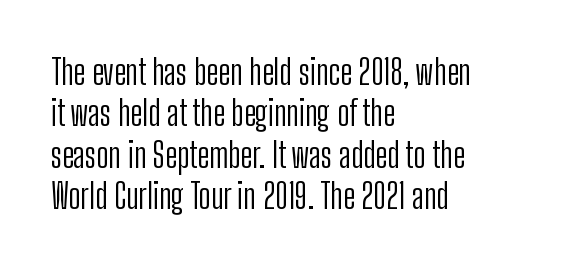
{"serif": "no", "italic": "no", "bold": "no", "weight": "light", "width": "condensed", "stroke_contrast": "low", "x_height": "medium", "monospaced": "no", "underline": "no", "align": "left", "line_spacing_ratio": 1.22, "letter_spacing": "normal", "letter_spacing_em": 0.0, "glyph_px": 34}
